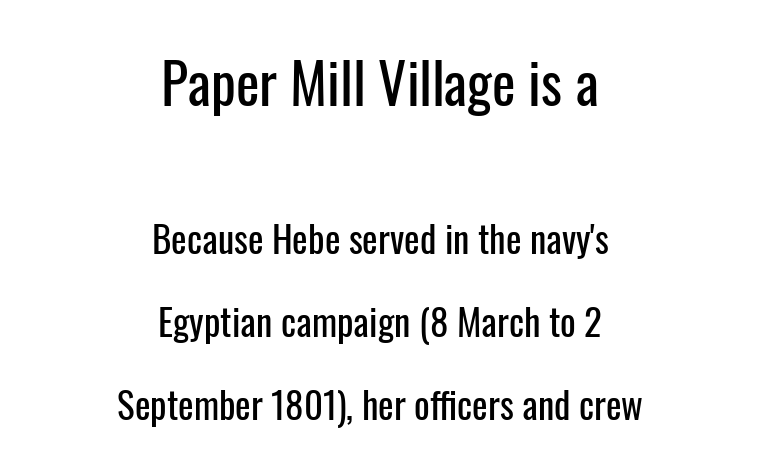
The image shows 56 px condensed sans-serif type, upright; set centered, loose line spacing (2.24x), normal letter spacing, not underlined; the first (top) block is 1.51x larger; low stroke contrast and a medium x-height.
